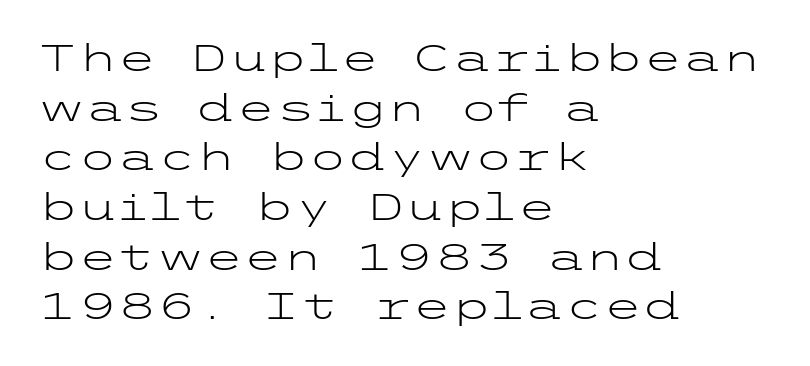
The image shows 36 px light, wide sans-serif type, upright; set left-aligned, normal line spacing (1.38x), normal letter spacing, not underlined; low stroke contrast and a medium x-height.
